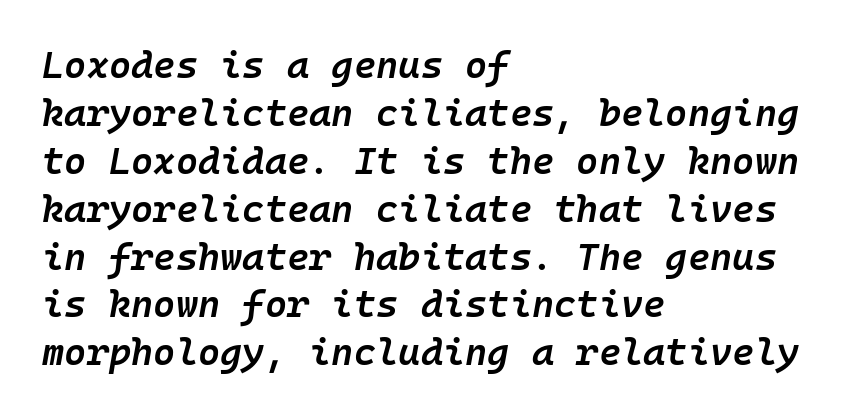
{"italic": "yes", "lean": "right", "slant_degrees": 10, "bold": "semi", "weight": "semibold", "width": "normal", "stroke_contrast": "low", "x_height": "medium", "monospaced": "yes", "underline": "no", "align": "left", "line_spacing": "normal", "line_spacing_ratio": 1.26, "letter_spacing": "normal", "letter_spacing_em": 0.0, "glyph_px": 38}
